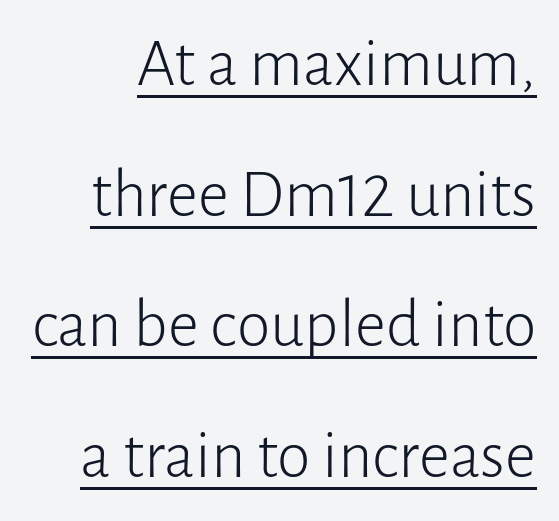
Is this a fixed-width face? No — the glyphs have proportional, varying widths. The passage shown has conventional tracking throughout. Is there much room between lines? Yes — plenty of vertical air separates them. Glance below the letters and you will spot a drawn line. Stems here are at most as thick as an everyday book face. Vertical strokes here are truly vertical.
